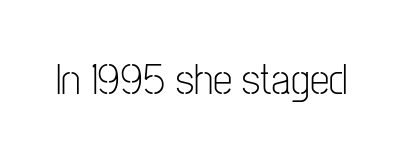
Q: Is the text bold? A: No.
Q: Is the text italic (slanted)? A: No, it is upright.
Q: Is the typeface a serif or a sans-serif typeface? A: Sans-serif.
Q: Is the text underlined? A: No.
Q: Is the spacing between letters normal or unusually wide? A: Normal.
Q: Width (condensed, normal, or wide)? A: Condensed.
Q: Stroke contrast? A: Low.
Q: x-height? A: Medium.
Q: Monospaced? A: No.
